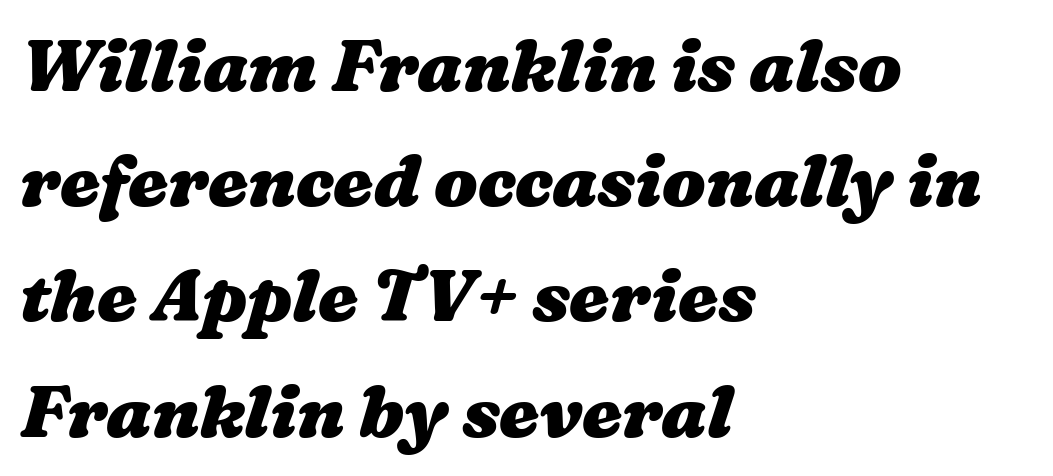
{"bold": "yes", "weight": "heavy", "width": "wide", "stroke_contrast": "medium", "x_height": "medium", "monospaced": "no", "underline": "no", "align": "left", "line_spacing": "normal", "line_spacing_ratio": 1.6, "letter_spacing": "normal", "letter_spacing_em": 0.0, "glyph_px": 72}
